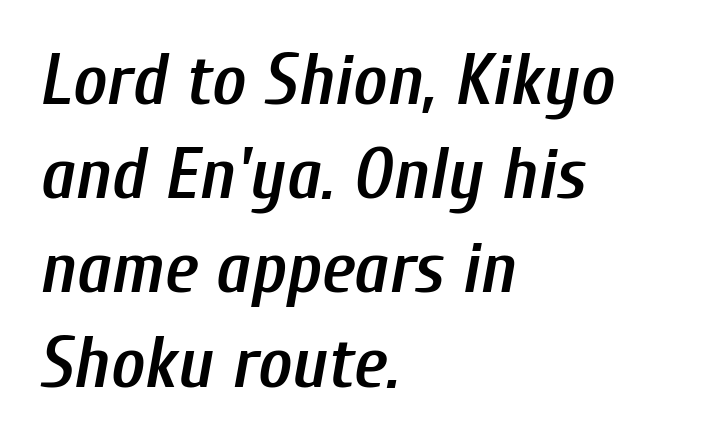
Q: Is the text bold? A: Semi-bold.
Q: Is the text italic (slanted)? A: Yes, it leans right by about 10 degrees.
Q: Is the text underlined? A: No.
Q: How is the paragraph aligned? A: Left-aligned.
Q: Is the spacing between letters normal or unusually wide? A: Normal.
Q: Is the spacing between lines tight, normal or loose? A: Normal.
Q: Width (condensed, normal, or wide)? A: Condensed.
Q: Stroke contrast? A: Low.
Q: x-height? A: Medium.
Q: Monospaced? A: No.
